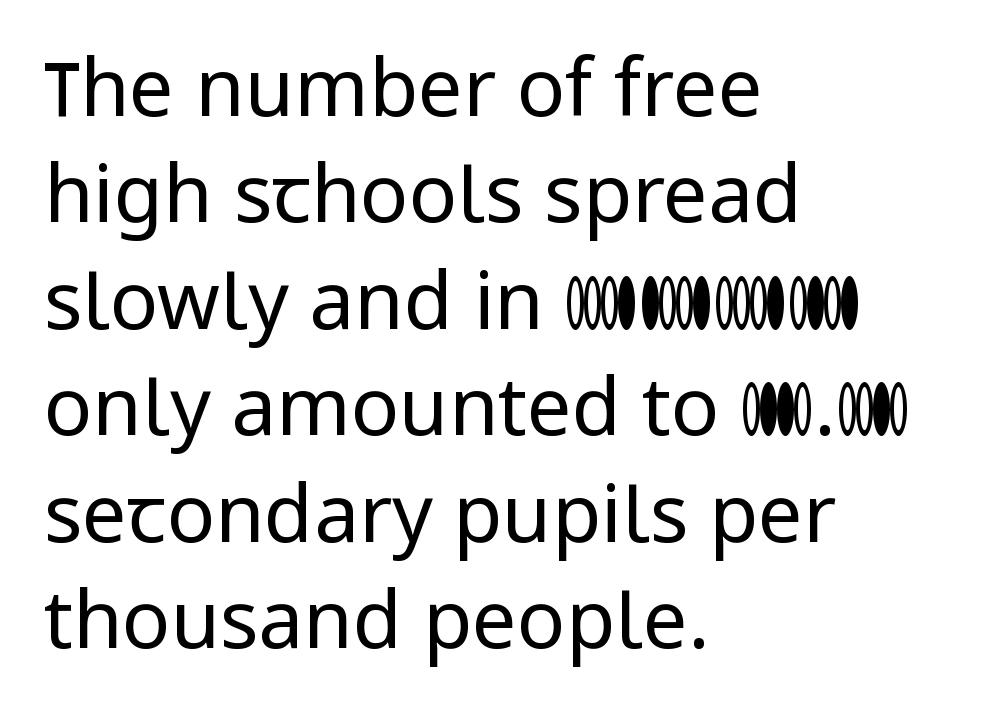
Q: Is the text bold? A: No.
Q: Is the text italic (slanted)? A: No, it is upright.
Q: Is the typeface a serif or a sans-serif typeface? A: Sans-serif.
Q: Is the text underlined? A: No.
Q: How is the paragraph aligned? A: Left-aligned.
Q: Is the spacing between letters normal or unusually wide? A: Normal.
Q: Is the spacing between lines tight, normal or loose? A: Normal.
Q: Width (condensed, normal, or wide)? A: Normal.
Q: Stroke contrast? A: Low.
Q: x-height? A: Medium.
Q: Monospaced? A: No.
